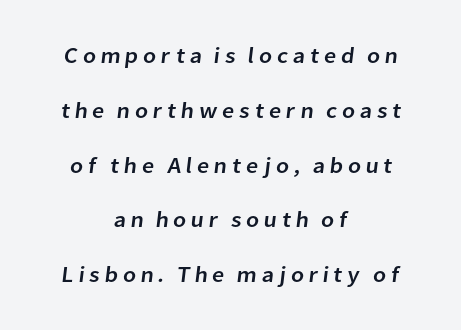
Q: Is the text underlined? A: No.
Q: How is the paragraph aligned? A: Centered.
Q: Is the spacing between lines tight, normal or loose? A: Loose.
